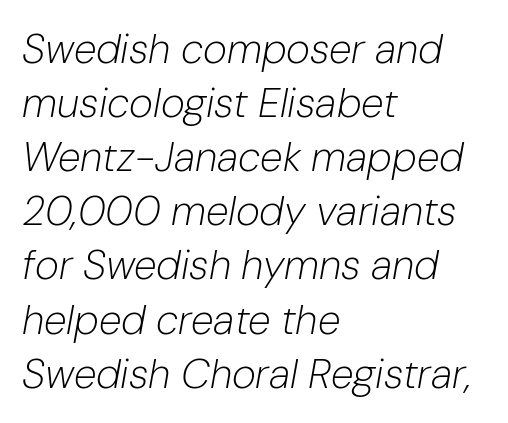
{"italic": "yes", "lean": "right", "slant_degrees": 10, "bold": "no", "weight": "light", "width": "normal", "stroke_contrast": "low", "x_height": "medium", "monospaced": "no", "underline": "no", "align": "left", "line_spacing": "normal", "line_spacing_ratio": 1.32, "letter_spacing": "normal", "letter_spacing_em": 0.0, "glyph_px": 41}
